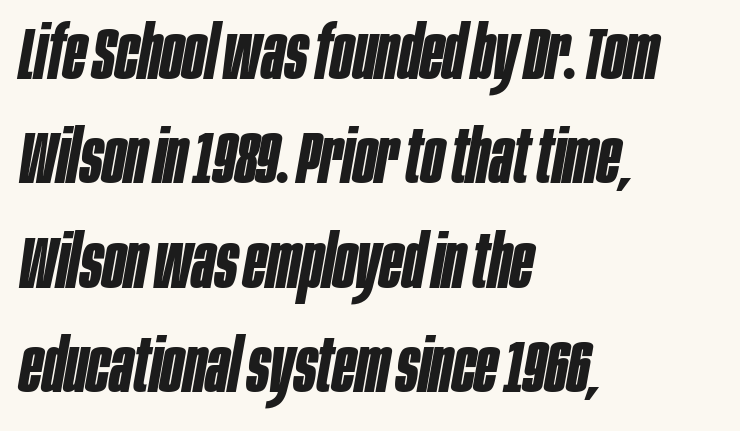
Leading matches the norm, producing a regular column. The space beneath each line is pristine and unruled. The face used here has a pronounced slope to its letters. Horizontally, the lines are justified to the leading edge only. Do the characters align in a grid? No, the font is proportional. Inter-character spacing is left at the font's built-in metrics.
